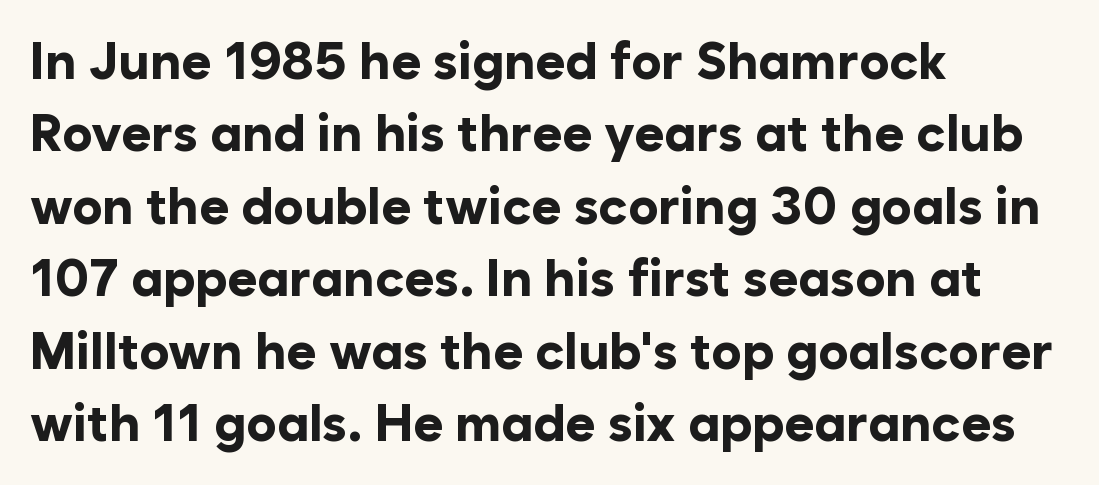
Does the weight exceed regular? Yes, all the way to bold. Proportional: the letters do not fall into vertical columns. Vertical strokes here are truly vertical. The horizontal fit of the characters is conventional and even. Vertical spacing — default.
